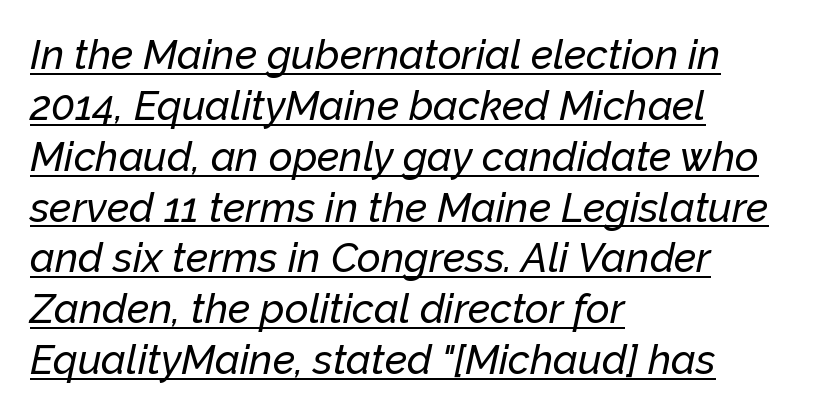
Q: Is the text italic (slanted)? A: Yes, it leans right by about 12 degrees.
Q: Is the text underlined? A: Yes.
Q: How is the paragraph aligned? A: Left-aligned.
Q: Is the spacing between letters normal or unusually wide? A: Normal.
Q: Width (condensed, normal, or wide)? A: Normal.
Q: Stroke contrast? A: Low.
Q: x-height? A: Medium.
Q: Monospaced? A: No.
